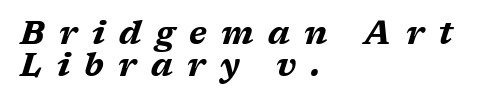
{"italic": "yes", "lean": "right", "slant_degrees": 17, "bold": "yes", "weight": "bold", "width": "wide", "stroke_contrast": "medium", "x_height": "medium", "monospaced": "no", "underline": "no", "align": "left", "line_spacing": "tight", "line_spacing_ratio": 1.0, "letter_spacing": "wide", "letter_spacing_em": 0.45, "glyph_px": 32}
